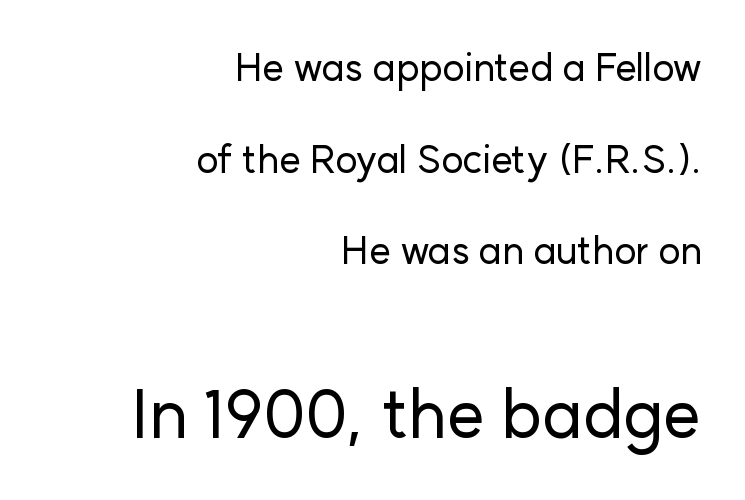
The rendering keeps characters at their native spacing. Nope, no serifs anywhere on these letters. Which of the two is more prominent by size? The second, at the bottom. All the whitespace from short lines collects on the left. Is this a fixed-width face? No — the glyphs have proportional, varying widths.
